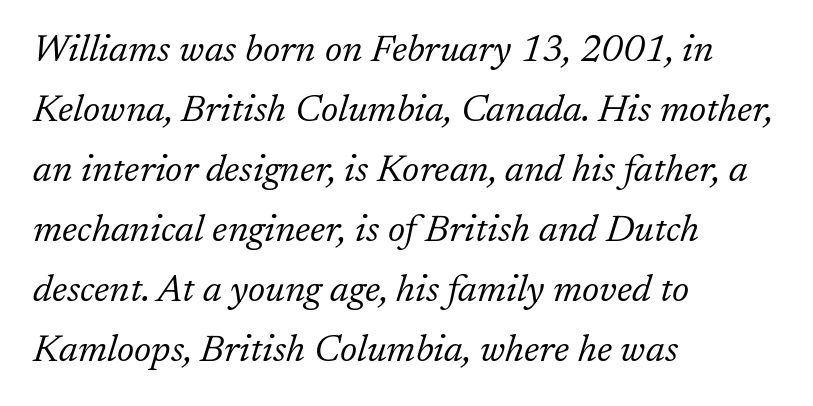
Q: Is the text bold? A: No.
Q: Is the text italic (slanted)? A: Yes, it leans right by about 17 degrees.
Q: Is the typeface a serif or a sans-serif typeface? A: Serif.
Q: Is the text underlined? A: No.
Q: How is the paragraph aligned? A: Left-aligned.
Q: Is the spacing between letters normal or unusually wide? A: Normal.
Q: Is the spacing between lines tight, normal or loose? A: Normal.
Q: Width (condensed, normal, or wide)? A: Normal.
Q: Stroke contrast? A: Low.
Q: x-height? A: Medium.
Q: Monospaced? A: No.
